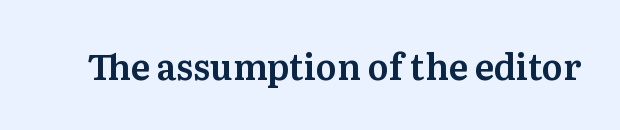
{"serif": "yes", "italic": "no", "width": "normal", "stroke_contrast": "medium", "x_height": "medium", "monospaced": "no", "underline": "no", "letter_spacing": "normal", "letter_spacing_em": 0.0, "glyph_px": 35}
